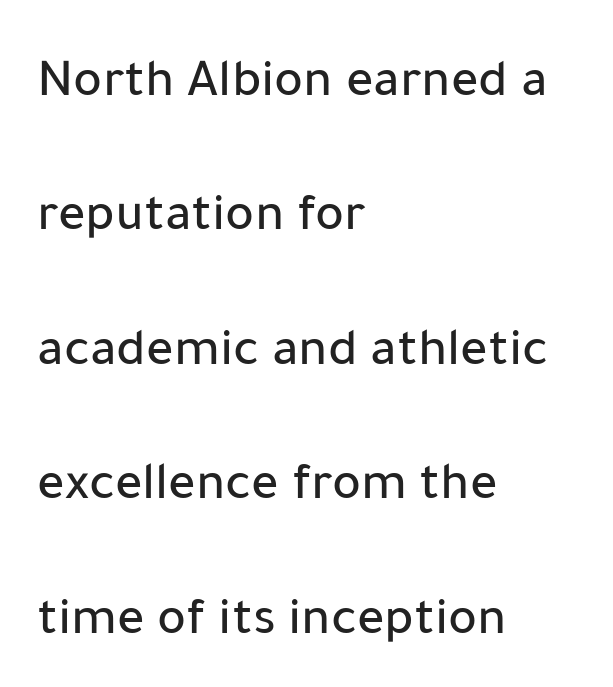
{"serif": "no", "italic": "no", "width": "normal", "stroke_contrast": "low", "x_height": "medium", "monospaced": "no", "underline": "no", "align": "left", "line_spacing": "loose", "line_spacing_ratio": 2.49, "letter_spacing": "normal", "letter_spacing_em": 0.0, "glyph_px": 54}
